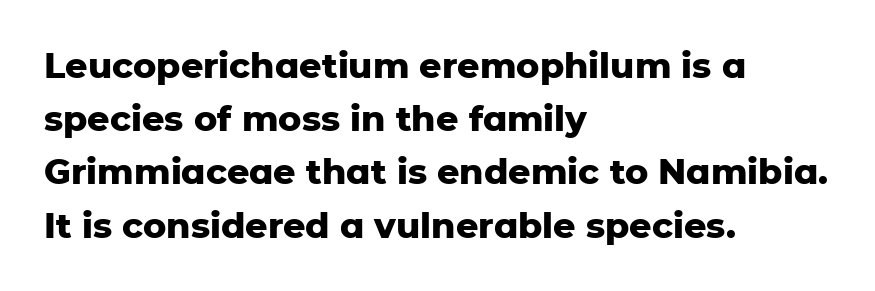
The image shows 35 px heavy sans-serif type, upright; set left-aligned, normal line spacing (1.52x), normal letter spacing, not underlined; low stroke contrast and a medium x-height.
